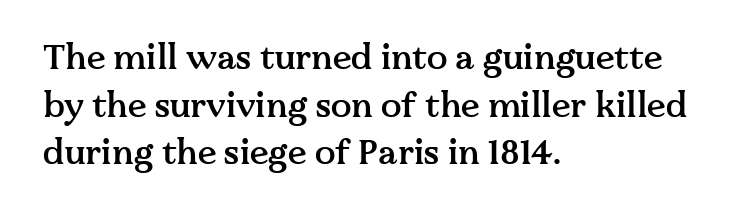
{"serif": "yes", "italic": "no", "bold": "semi", "weight": "semibold", "width": "normal", "stroke_contrast": "medium", "x_height": "medium", "monospaced": "no", "underline": "no", "align": "left", "line_spacing": "normal", "line_spacing_ratio": 1.4, "letter_spacing": "normal", "letter_spacing_em": 0.0, "glyph_px": 34}
